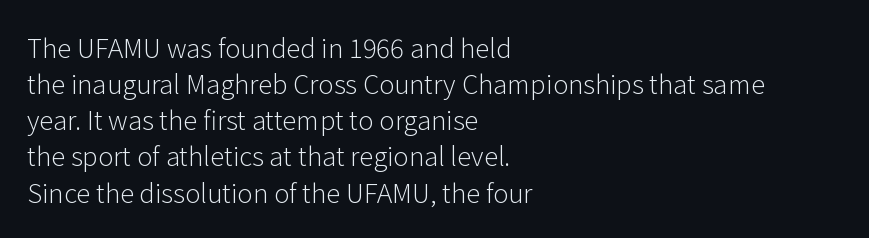
Teacher's note: observe the even left margin — that is flush-left alignment. Students, note that the glyphs here touch the page at normal intervals. Do the letters lean? They stand straight. Descenders hang freely into open space. Stem width sits at or under what a default text font uses.
